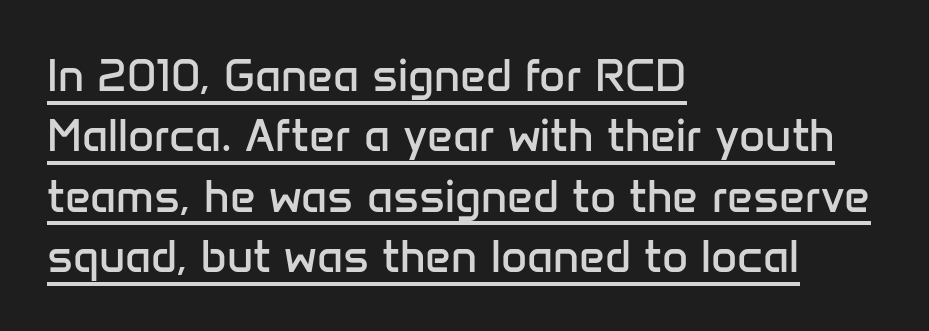
The image shows 45 px regular-weight sans-serif type, upright; set left-aligned, normal line spacing (1.34x), normal letter spacing, underlined; low stroke contrast and a medium x-height.
